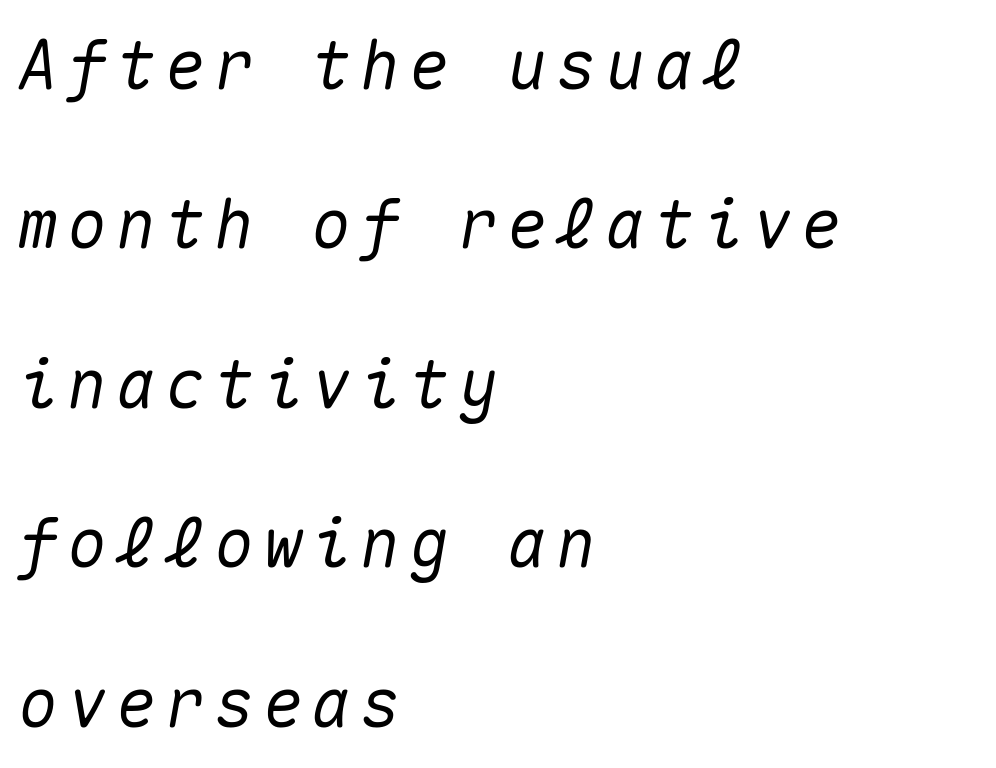
Q: Is the text italic (slanted)? A: Yes, it leans right by about 10 degrees.
Q: Is the text underlined? A: No.
Q: How is the paragraph aligned? A: Left-aligned.
Q: Is the spacing between lines tight, normal or loose? A: Loose.
Q: Width (condensed, normal, or wide)? A: Normal.
Q: Stroke contrast? A: Medium.
Q: x-height? A: Medium.
Q: Monospaced? A: Yes.
